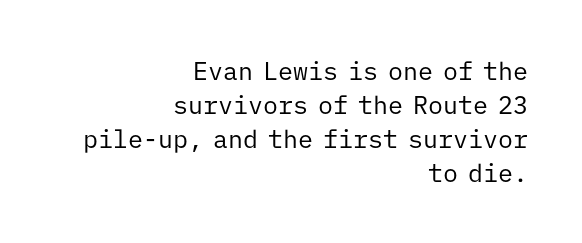
Q: Is the text bold? A: No.
Q: Is the text italic (slanted)? A: No, it is upright.
Q: Is the text underlined? A: No.
Q: How is the paragraph aligned? A: Right-aligned.
Q: Is the spacing between letters normal or unusually wide? A: Normal.
Q: Is the spacing between lines tight, normal or loose? A: Normal.
